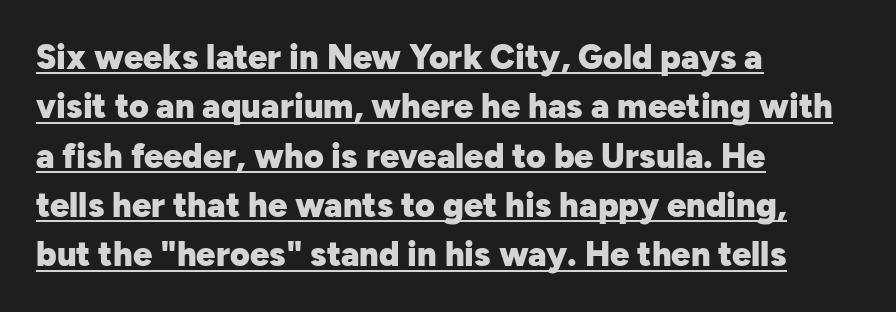
{"serif": "no", "italic": "no", "bold": "yes", "weight": "heavy", "width": "normal", "stroke_contrast": "low", "x_height": "medium", "monospaced": "no", "underline": "yes", "align": "left", "line_spacing": "normal", "line_spacing_ratio": 1.45, "letter_spacing": "normal", "letter_spacing_em": 0.0, "glyph_px": 34}
